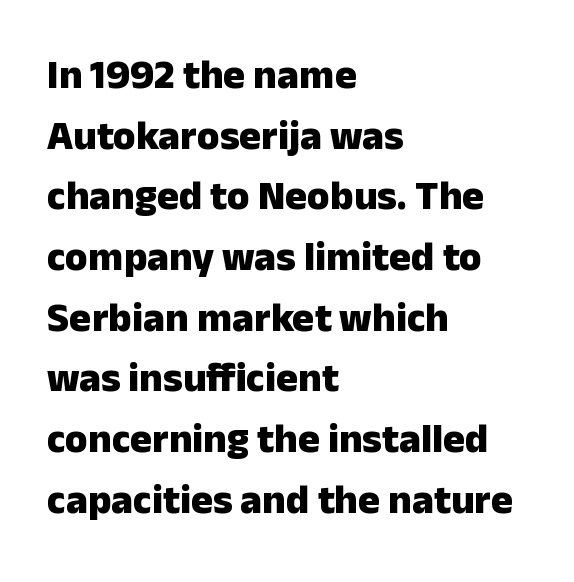
Q: Is the text bold? A: Yes.
Q: Is the text italic (slanted)? A: No, it is upright.
Q: Is the typeface a serif or a sans-serif typeface? A: Sans-serif.
Q: Is the text underlined? A: No.
Q: How is the paragraph aligned? A: Left-aligned.
Q: Is the spacing between letters normal or unusually wide? A: Normal.
Q: Is the spacing between lines tight, normal or loose? A: Normal.
Q: Width (condensed, normal, or wide)? A: Normal.
Q: Stroke contrast? A: Low.
Q: x-height? A: Medium.
Q: Monospaced? A: No.
